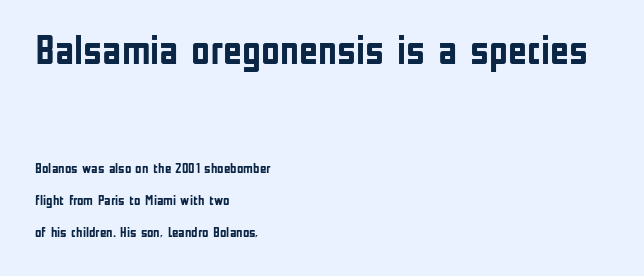
Spacing verdict: proportional, widths tailored to each character. Does extra space separate the letters? No, they use regular spacing. The string is rendered with underlining switched off. Caption: multi-line text, flush left, ragged right.
